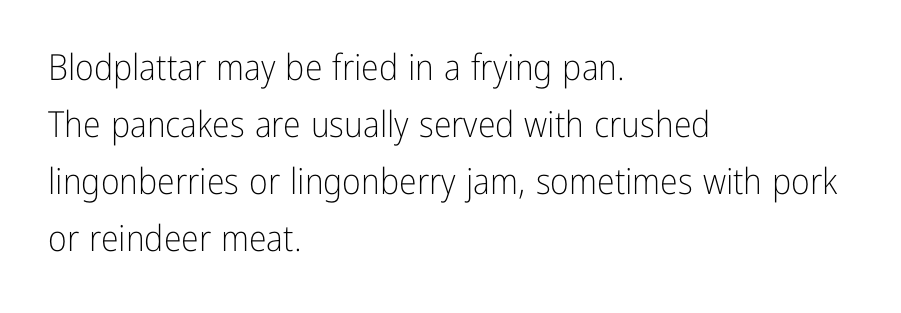
{"serif": "no", "italic": "no", "bold": "no", "weight": "light", "width": "condensed", "stroke_contrast": "low", "x_height": "medium", "monospaced": "no", "underline": "no", "align": "left", "line_spacing": "normal", "line_spacing_ratio": 1.58, "letter_spacing": "normal", "letter_spacing_em": 0.0, "glyph_px": 36}
